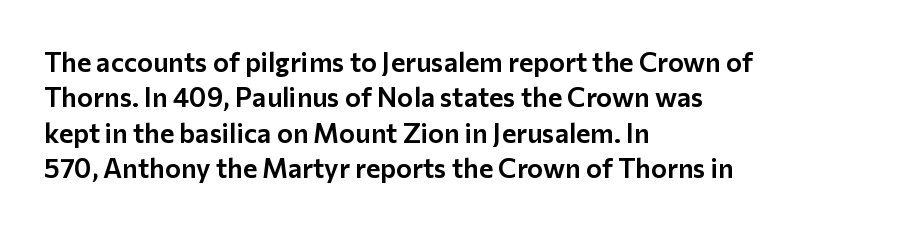
Q: Is the text italic (slanted)? A: No, it is upright.
Q: Is the text underlined? A: No.
Q: How is the paragraph aligned? A: Left-aligned.
Q: Is the spacing between letters normal or unusually wide? A: Normal.
Q: Is the spacing between lines tight, normal or loose? A: Normal.
